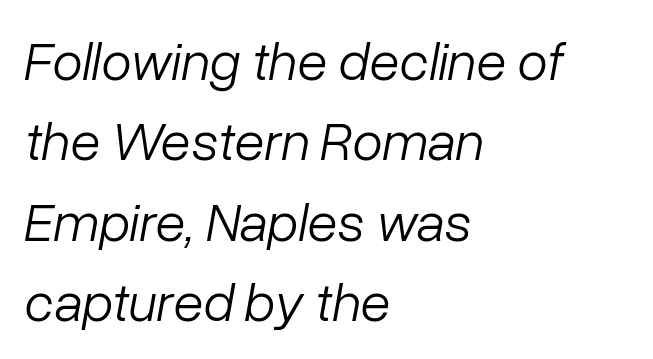
{"italic": "yes", "lean": "right", "slant_degrees": 10, "bold": "no", "weight": "light", "width": "normal", "stroke_contrast": "low", "x_height": "medium", "monospaced": "no", "underline": "no", "align": "left", "line_spacing": "normal", "line_spacing_ratio": 1.46, "letter_spacing": "normal", "letter_spacing_em": 0.0, "glyph_px": 55}
